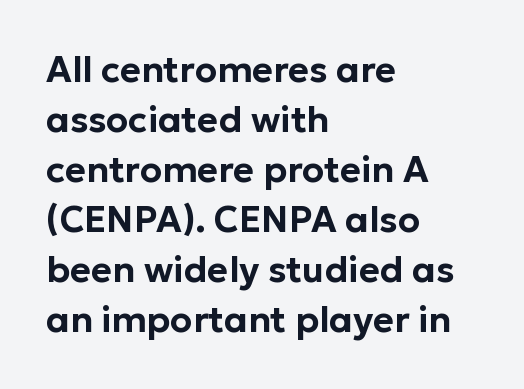
Q: Is the text italic (slanted)? A: No, it is upright.
Q: Is the typeface a serif or a sans-serif typeface? A: Sans-serif.
Q: Is the text underlined? A: No.
Q: How is the paragraph aligned? A: Left-aligned.
Q: Is the spacing between letters normal or unusually wide? A: Normal.
Q: Is the spacing between lines tight, normal or loose? A: Normal.
Q: Width (condensed, normal, or wide)? A: Normal.
Q: Stroke contrast? A: Low.
Q: x-height? A: Medium.
Q: Monospaced? A: No.
